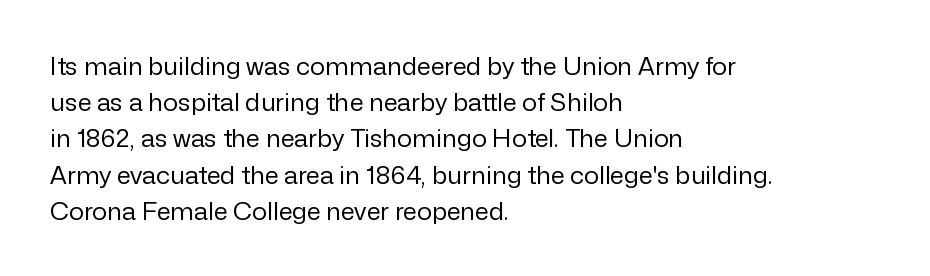
The image shows 25 px text type, upright; set left-aligned, normal line spacing (1.45x), normal letter spacing, not underlined.
